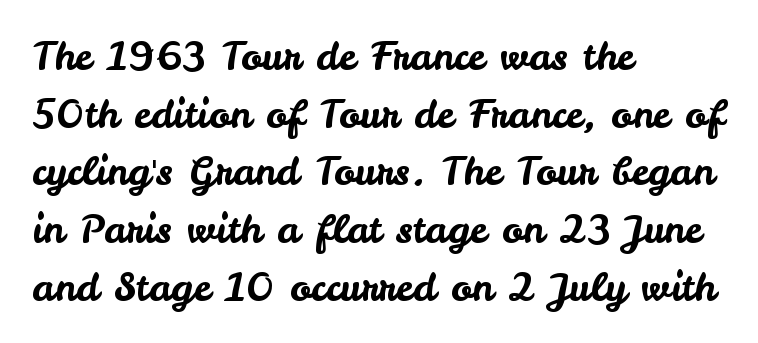
The image shows 39 px sans-serif type; set left-aligned, normal line spacing (1.48x), normal letter spacing, not underlined; low stroke contrast and a small x-height.
